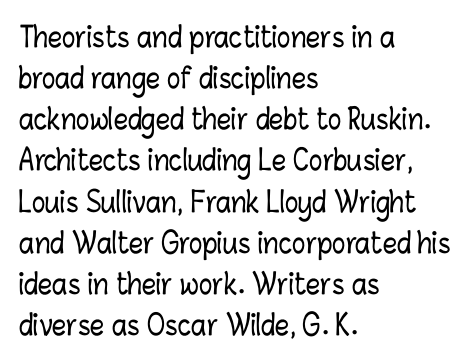
Q: Is the text italic (slanted)? A: No, it is upright.
Q: Is the text underlined? A: No.
Q: How is the paragraph aligned? A: Left-aligned.
Q: Is the spacing between letters normal or unusually wide? A: Normal.
Q: Is the spacing between lines tight, normal or loose? A: Normal.
Q: Width (condensed, normal, or wide)? A: Condensed.
Q: Stroke contrast? A: Low.
Q: x-height? A: Medium.
Q: Monospaced? A: No.
